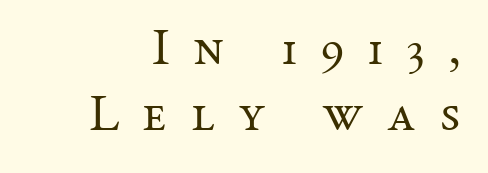
The face used here is proportionally spaced, like ordinary book or web type. Rendered with straight, roman letterforms. The letters carry serifs — small finishing strokes at the ends of their stems. Stroke thickness stays within the range of a standard reading face or lighter. The area under the type is left untouched. The tracking reads as deliberately expanded to a designer's eye.
